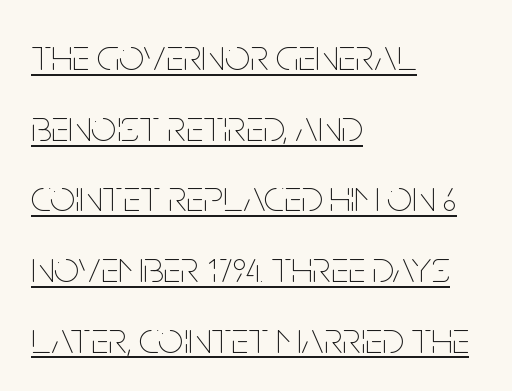
{"italic": "no", "bold": "no", "weight": "thin", "width": "condensed", "stroke_contrast": "low", "x_height": "large", "monospaced": "no", "underline": "yes", "align": "left", "line_spacing": "normal", "line_spacing_ratio": 1.57, "letter_spacing": "normal", "letter_spacing_em": 0.0, "glyph_px": 45}
